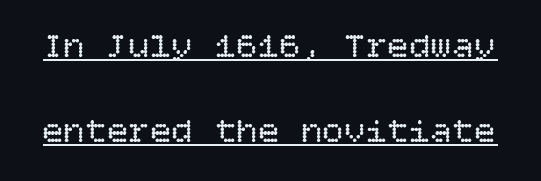
The characters are drawn with everyday or finer stroke widths. Underlined type. The gaps between neighbouring characters are ordinary and unremarkable. The letters stand upright; this is a roman face. This sample trades compactness for vertical openness between lines.
